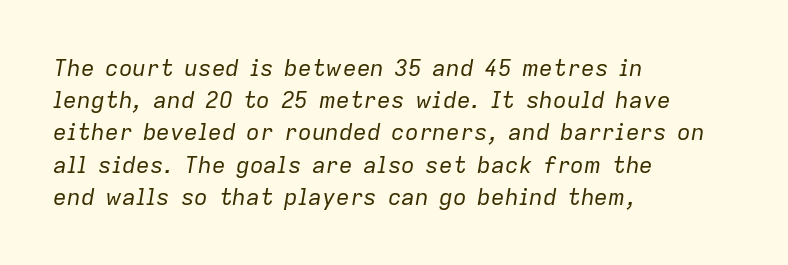
The letterforms sit shoulder to shoulder at normal distance. Summary of weight: not heavy and not bold. The specimen omits any rule beneath the text block's lines. How would I describe the line gaps? Plain and ordinary. The font's italic variant was chosen for this text. The paragraph has a hard left edge and a soft right edge.
